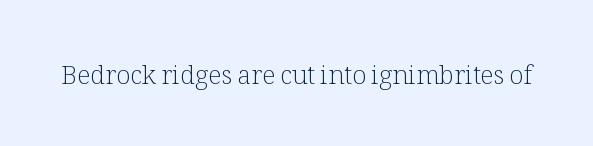
{"italic": "no", "bold": "no", "underline": "no", "letter_spacing": "normal", "letter_spacing_em": 0.0, "glyph_px": 26}
